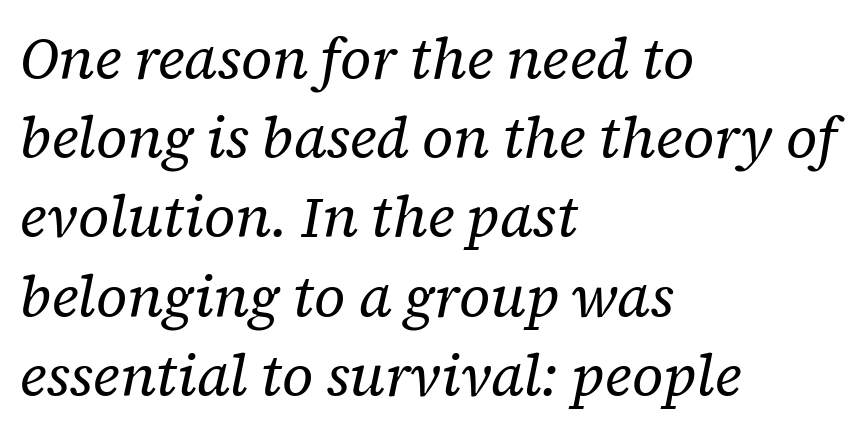
The image shows 57 px regular-weight serif type, italic (leaning right); set left-aligned, normal line spacing (1.39x), normal letter spacing, not underlined; low stroke contrast and a medium x-height.
